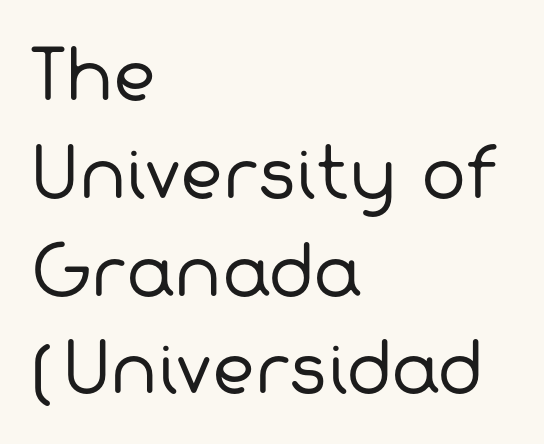
The image shows 67 px regular-weight sans-serif type; set left-aligned, normal line spacing (1.46x), normal letter spacing, not underlined; low stroke contrast and a medium x-height.
